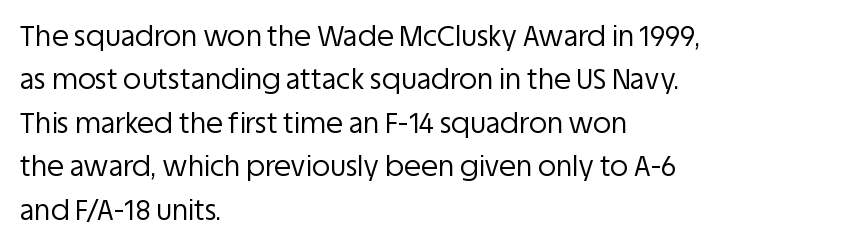
Compared with a centered layout, this one pins lines to the left instead. A typesetter would mark this as roman, not italic. Check the space under the baseline: it is left empty. Serifs: no, the terminals of the letterforms are clean.
